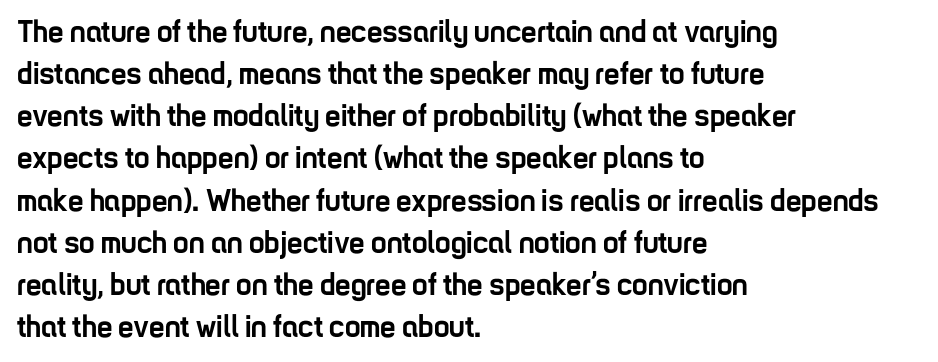
Q: Is the text bold? A: Yes.
Q: Is the text italic (slanted)? A: No, it is upright.
Q: Is the typeface a serif or a sans-serif typeface? A: Sans-serif.
Q: Is the text underlined? A: No.
Q: How is the paragraph aligned? A: Left-aligned.
Q: Is the spacing between letters normal or unusually wide? A: Normal.
Q: Is the spacing between lines tight, normal or loose? A: Normal.
Q: Width (condensed, normal, or wide)? A: Condensed.
Q: Stroke contrast? A: Low.
Q: x-height? A: Medium.
Q: Monospaced? A: No.
